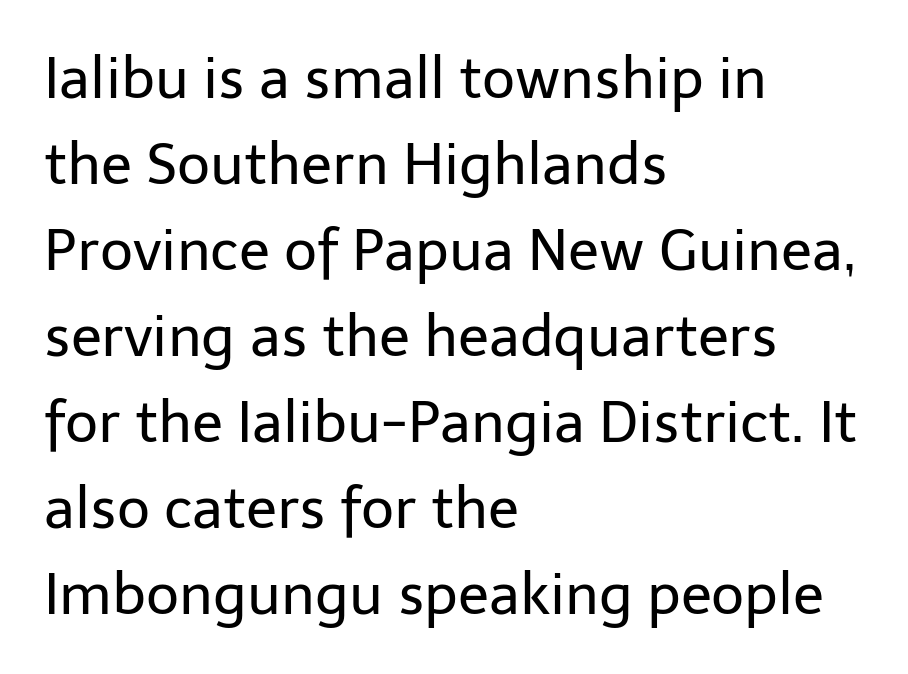
The image shows 57 px regular-weight sans-serif type, upright; set left-aligned, normal line spacing (1.51x), normal letter spacing, not underlined; low stroke contrast and a medium x-height.
